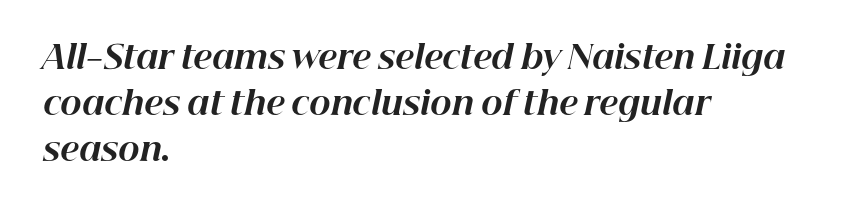
Q: Is the text bold? A: Yes.
Q: Is the text italic (slanted)? A: Yes, it leans right by about 12 degrees.
Q: Is the text underlined? A: No.
Q: How is the paragraph aligned? A: Left-aligned.
Q: Is the spacing between letters normal or unusually wide? A: Normal.
Q: Is the spacing between lines tight, normal or loose? A: Normal.
Q: Width (condensed, normal, or wide)? A: Normal.
Q: Stroke contrast? A: High.
Q: x-height? A: Medium.
Q: Monospaced? A: No.
